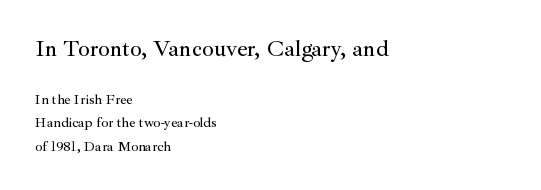
Evenly set lines give the paragraph a standard silhouette. Where is the straight margin? On the left. Designer's note — italics off, roman on. You get the large type first, then a drop to smaller type. Underlining? Definitely not there. Look at the tracking — it's just the regular setting, nothing added.
